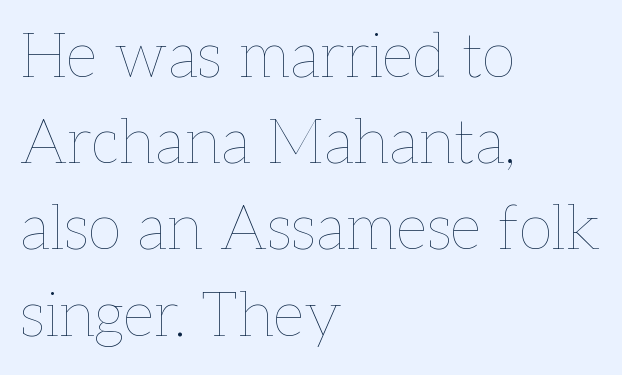
Has an underline been added? It has not. This sample uses an upright cut, with every glyph sitting square on the baseline. One-word summary of the alignment: left. No extra tracking has been applied to these lines. The face looks like a standard text weight, possibly lighter. Vertical spacing — default.
